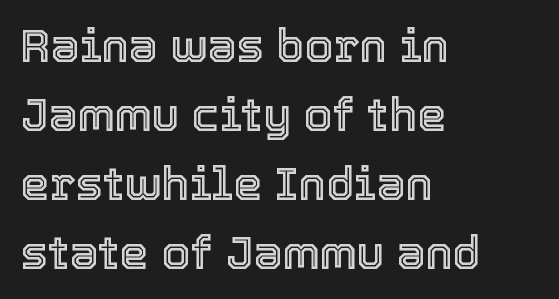
Q: Is the text italic (slanted)? A: No, it is upright.
Q: Is the text underlined? A: No.
Q: How is the paragraph aligned? A: Left-aligned.
Q: Is the spacing between letters normal or unusually wide? A: Normal.
Q: Is the spacing between lines tight, normal or loose? A: Normal.
Q: Width (condensed, normal, or wide)? A: Normal.
Q: x-height? A: Medium.
Q: Monospaced? A: No.
